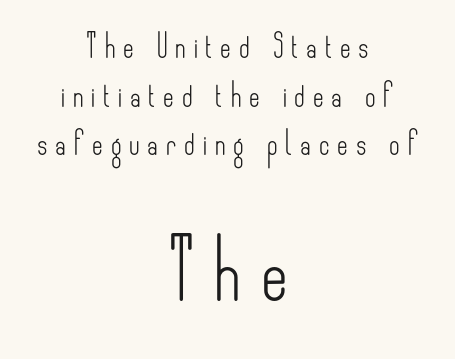
{"serif": "no", "italic": "no", "bold": "no", "weight": "light", "width": "condensed", "stroke_contrast": "low", "x_height": "small", "monospaced": "no", "underline": "no", "align": "center", "line_spacing": "loose", "line_spacing_ratio": 2.11, "letter_spacing": "wide", "letter_spacing_em": 0.34, "larger_block": "second", "size_ratio": 2.52, "glyph_px": 58}
